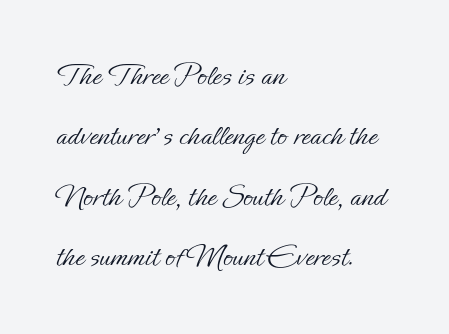
The space beneath each line is pristine and unruled. The strokes carry an ordinary text weight at most. The text block is weighted toward the left margin, trailing off unevenly rightward.
